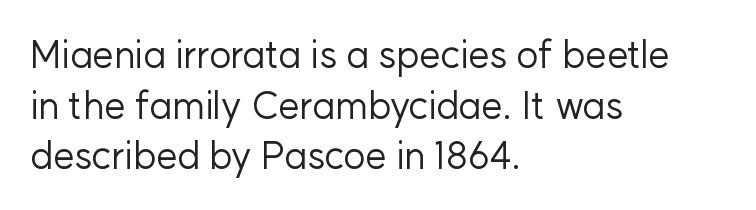
The image shows 38 px regular-weight sans-serif type, upright; set left-aligned, normal line spacing (1.33x), normal letter spacing, not underlined; low stroke contrast and a medium x-height.
